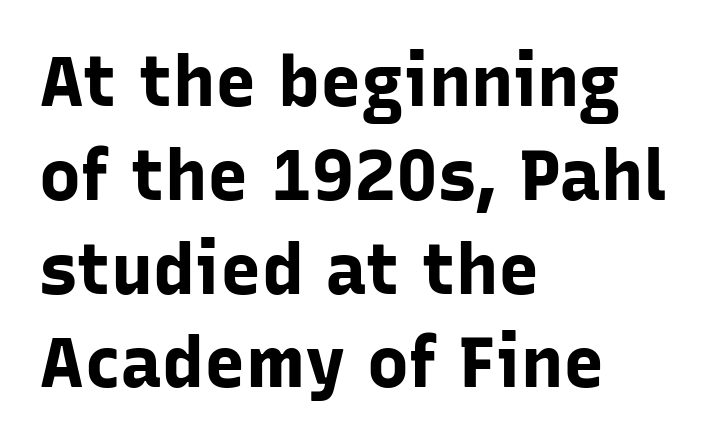
{"serif": "no", "italic": "no", "bold": "yes", "weight": "bold", "width": "normal", "stroke_contrast": "low", "x_height": "medium", "monospaced": "no", "underline": "no", "align": "left", "line_spacing": "normal", "line_spacing_ratio": 1.34, "letter_spacing": "normal", "letter_spacing_em": 0.0, "glyph_px": 70}
